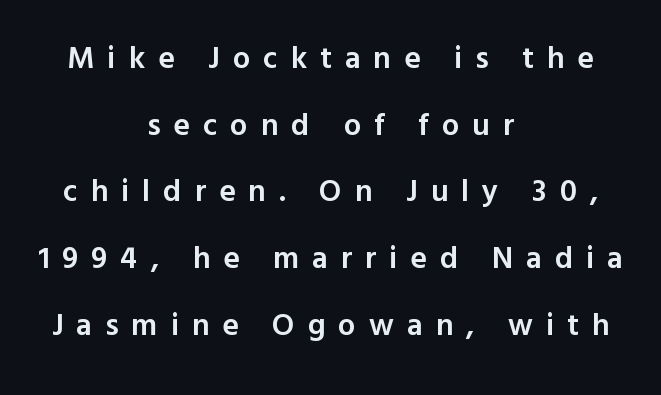
The text was rendered using a sans face with plain stroke endings. The space directly below the letters is spotless. Vertical strokes here are truly vertical. Is there much room between lines? Yes — plenty of vertical air separates them. Weight: semibold (demi). If you folded the block vertically in half, each line would mirror itself in length.
